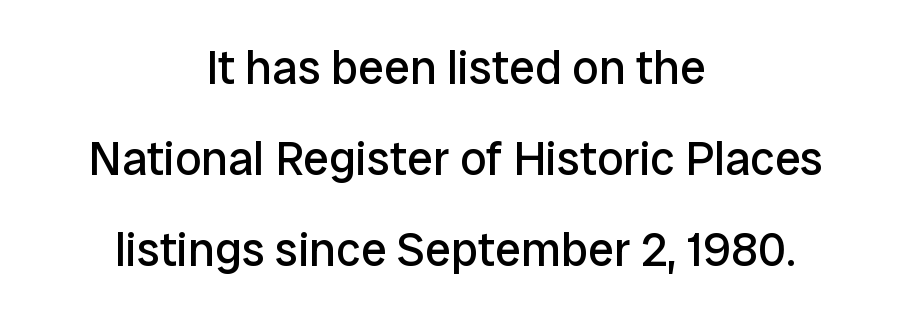
The image shows 47 px regular-weight sans-serif type, upright; set centered, loose line spacing (1.94x), normal letter spacing, not underlined; low stroke contrast and a medium x-height.
